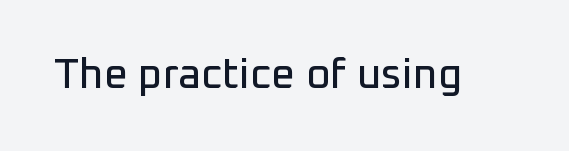
Q: Is the text italic (slanted)? A: No, it is upright.
Q: Is the typeface a serif or a sans-serif typeface? A: Sans-serif.
Q: Is the text underlined? A: No.
Q: Is the spacing between letters normal or unusually wide? A: Normal.
Q: Width (condensed, normal, or wide)? A: Normal.
Q: Stroke contrast? A: Low.
Q: x-height? A: Medium.
Q: Monospaced? A: No.
